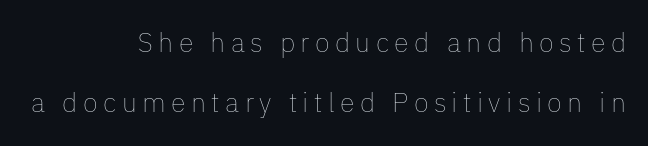
Q: Is the text bold? A: No.
Q: Is the text italic (slanted)? A: No, it is upright.
Q: Is the text underlined? A: No.
Q: How is the paragraph aligned? A: Right-aligned.
Q: Is the spacing between letters normal or unusually wide? A: Unusually wide.
Q: Is the spacing between lines tight, normal or loose? A: Loose.
